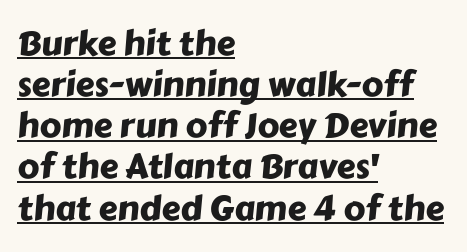
Q: Is the typeface a serif or a sans-serif typeface? A: Sans-serif.
Q: Is the text underlined? A: Yes.
Q: How is the paragraph aligned? A: Left-aligned.
Q: Is the spacing between letters normal or unusually wide? A: Normal.
Q: Width (condensed, normal, or wide)? A: Normal.
Q: Stroke contrast? A: Low.
Q: x-height? A: Medium.
Q: Monospaced? A: No.
